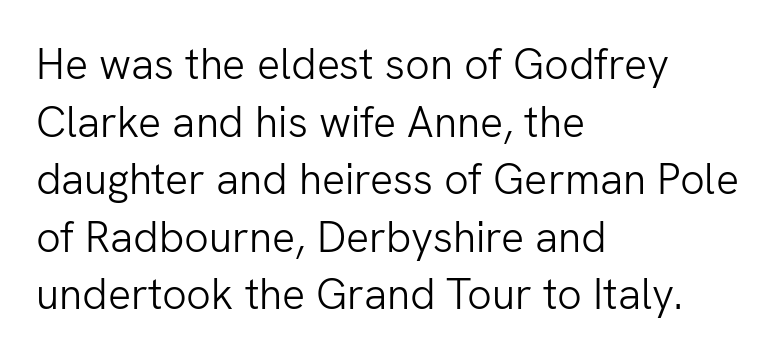
Left-aligned paragraph, ragged on the right. Grotesque or geometric, the face here clearly has no serifs. Every character sits straight up, as roman type does. Leading matches the norm, producing a regular column. Inter-character spacing is left at the font's built-in metrics. Here the designer chose a conventional face with non-uniform glyph widths.
